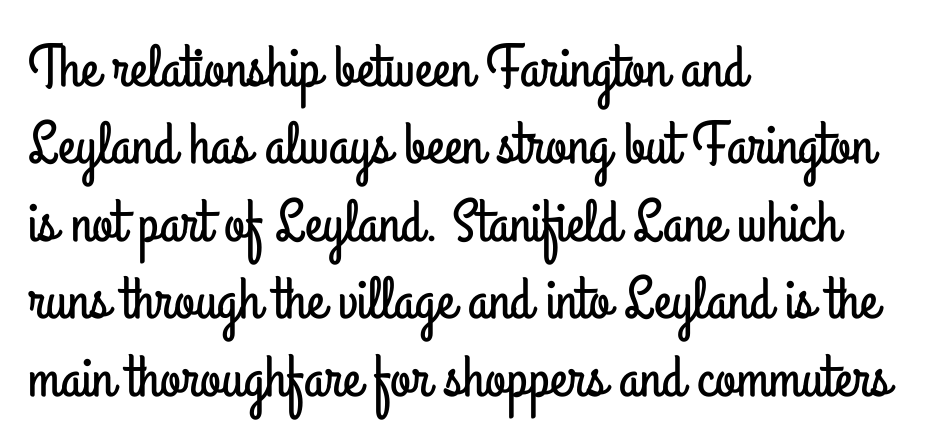
{"serif": "no", "italic": "no", "width": "condensed", "stroke_contrast": "low", "x_height": "small", "monospaced": "no", "underline": "no", "align": "left", "line_spacing": "normal", "line_spacing_ratio": 1.29, "letter_spacing": "normal", "letter_spacing_em": 0.0, "glyph_px": 60}
